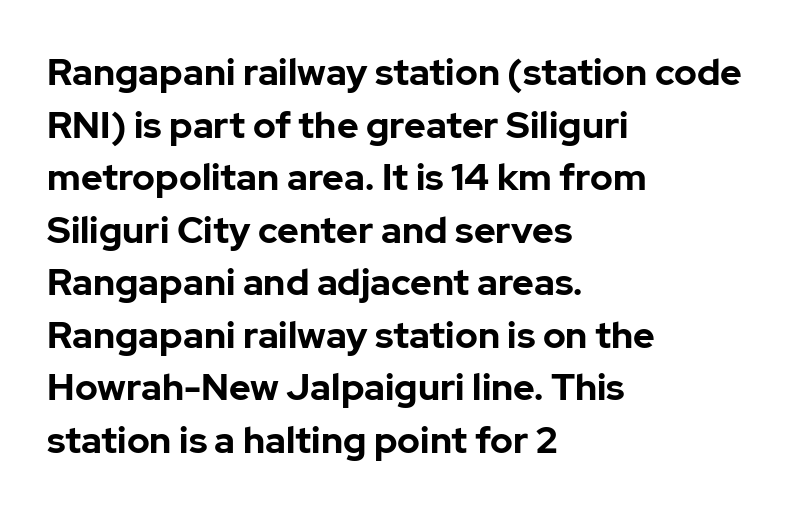
Q: Is the text bold? A: Yes.
Q: Is the text italic (slanted)? A: No, it is upright.
Q: Is the typeface a serif or a sans-serif typeface? A: Sans-serif.
Q: Is the text underlined? A: No.
Q: How is the paragraph aligned? A: Left-aligned.
Q: Is the spacing between letters normal or unusually wide? A: Normal.
Q: Is the spacing between lines tight, normal or loose? A: Normal.
Q: Width (condensed, normal, or wide)? A: Normal.
Q: Stroke contrast? A: Low.
Q: x-height? A: Medium.
Q: Monospaced? A: No.
